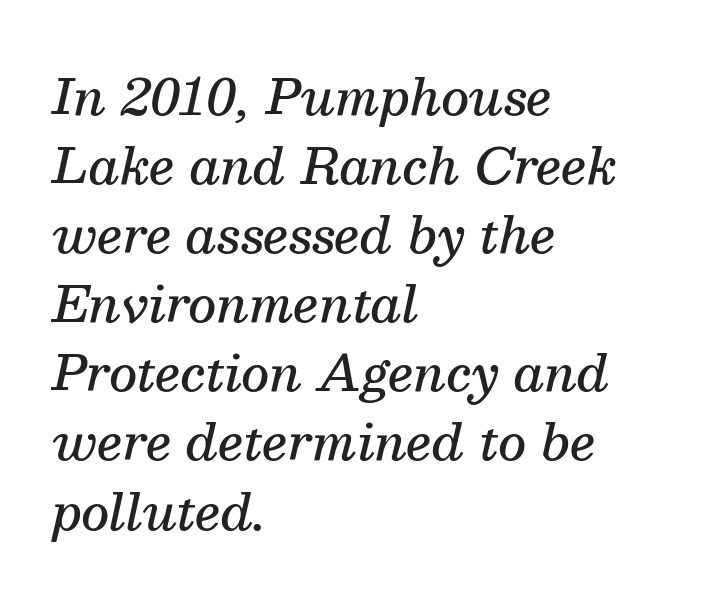
Q: Is the text bold? A: Semi-bold.
Q: Is the text italic (slanted)? A: Yes, it leans right by about 13 degrees.
Q: Is the typeface a serif or a sans-serif typeface? A: Serif.
Q: Is the text underlined? A: No.
Q: How is the paragraph aligned? A: Left-aligned.
Q: Is the spacing between letters normal or unusually wide? A: Normal.
Q: Is the spacing between lines tight, normal or loose? A: Normal.
Q: Width (condensed, normal, or wide)? A: Normal.
Q: Stroke contrast? A: Medium.
Q: x-height? A: Medium.
Q: Monospaced? A: No.
